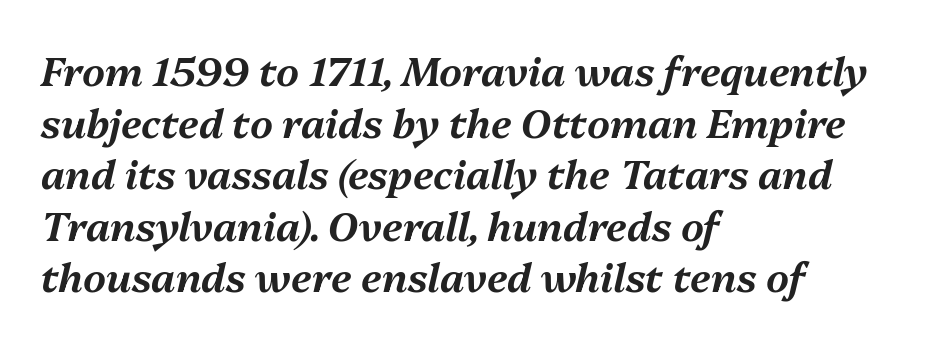
{"italic": "yes", "lean": "right", "slant_degrees": 13, "width": "normal", "stroke_contrast": "medium", "x_height": "medium", "monospaced": "no", "underline": "no", "align": "left", "line_spacing": "normal", "line_spacing_ratio": 1.29, "letter_spacing": "normal", "letter_spacing_em": 0.0, "glyph_px": 40}
